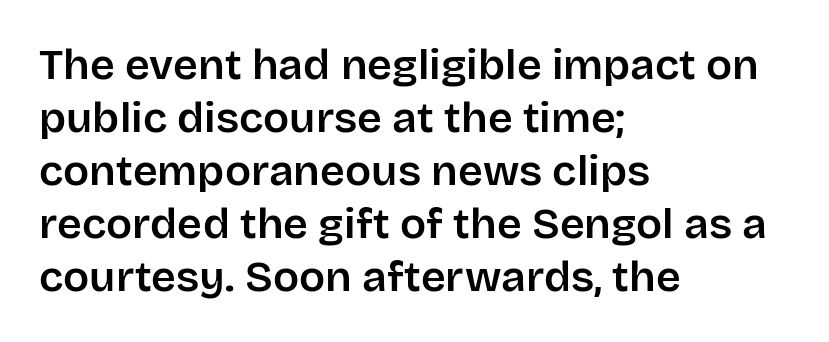
In terms of letterform style, serifs are entirely absent. Character widths vary here, with narrow letters taking less room than wide ones. The horizontal fit of the characters is conventional and even. The font's upright variant was chosen for this text.
